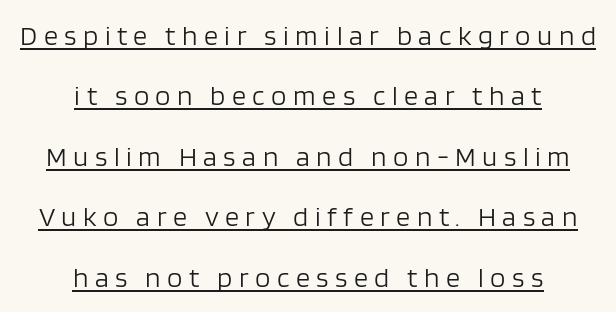
Weight: not bold — regular or lighter. These characters rest on top of a visible drawn line. Proportional: the letters do not fall into vertical columns. A typesetter would mark this as roman, not italic. The space between consecutive lines is lavish.
